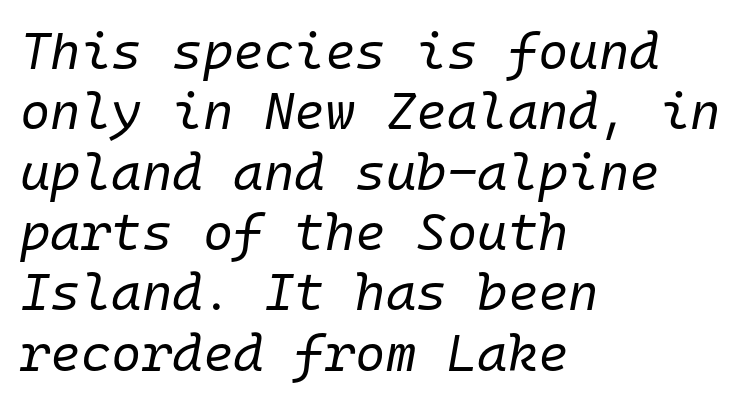
{"italic": "yes", "lean": "right", "slant_degrees": 10, "bold": "no", "weight": "regular", "width": "normal", "stroke_contrast": "low", "x_height": "medium", "monospaced": "yes", "underline": "no", "align": "left", "line_spacing_ratio": 1.16, "letter_spacing": "normal", "letter_spacing_em": 0.0, "glyph_px": 52}
